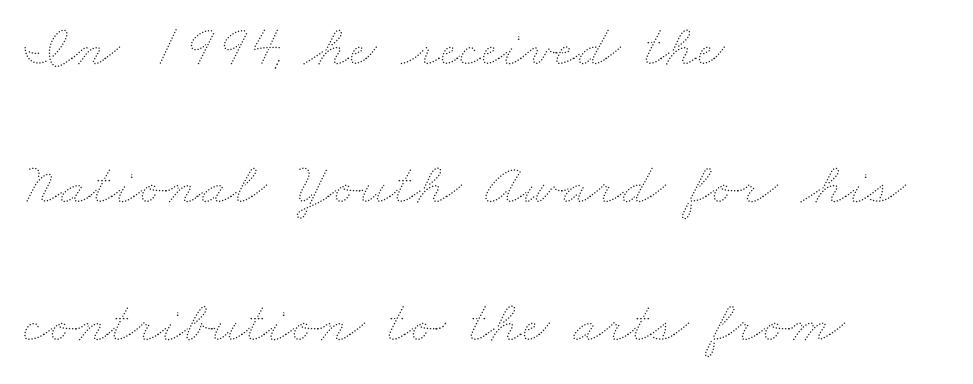
Q: Is the text bold? A: No.
Q: Is the text underlined? A: No.
Q: How is the paragraph aligned? A: Left-aligned.
Q: Is the spacing between letters normal or unusually wide? A: Normal.
Q: Is the spacing between lines tight, normal or loose? A: Loose.
Q: Width (condensed, normal, or wide)? A: Wide.
Q: Stroke contrast? A: Medium.
Q: x-height? A: Small.
Q: Monospaced? A: No.
